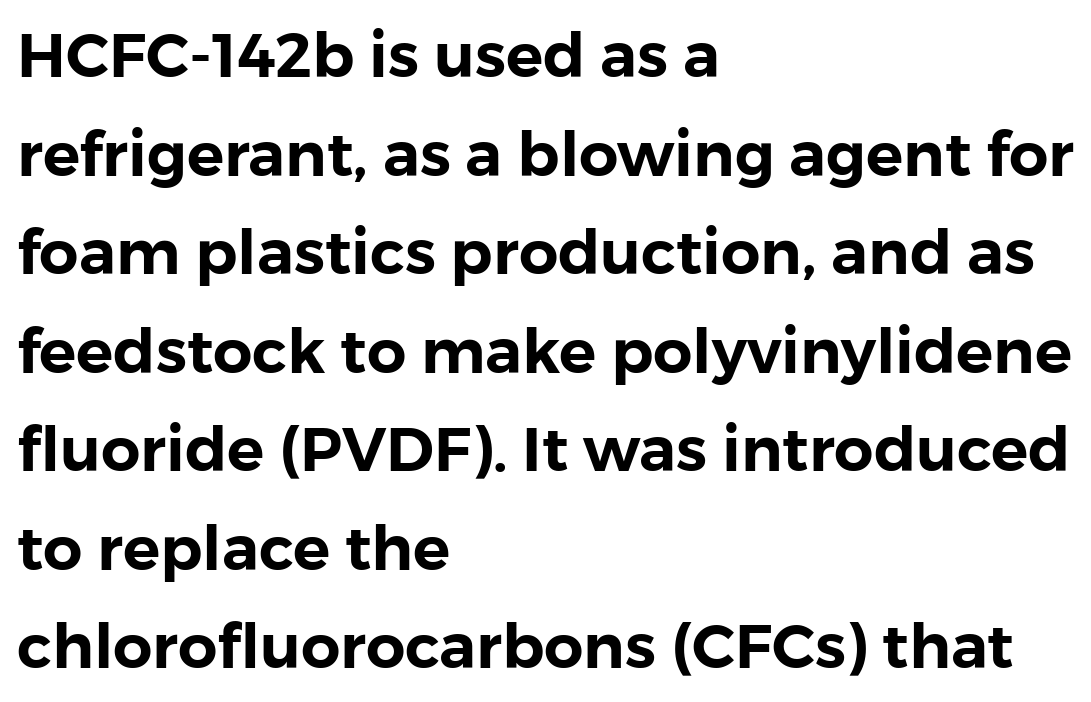
{"serif": "no", "italic": "no", "width": "normal", "stroke_contrast": "low", "x_height": "medium", "monospaced": "no", "underline": "no", "align": "left", "line_spacing": "normal", "line_spacing_ratio": 1.59, "letter_spacing": "normal", "letter_spacing_em": 0.0, "glyph_px": 62}
